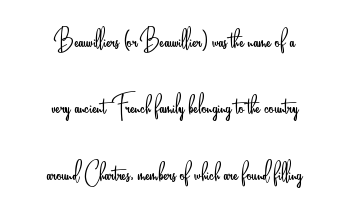
The image shows 31 px light, condensed sans-serif type; set centered, loose line spacing (2.14x), normal letter spacing, not underlined; low stroke contrast and a small x-height.
